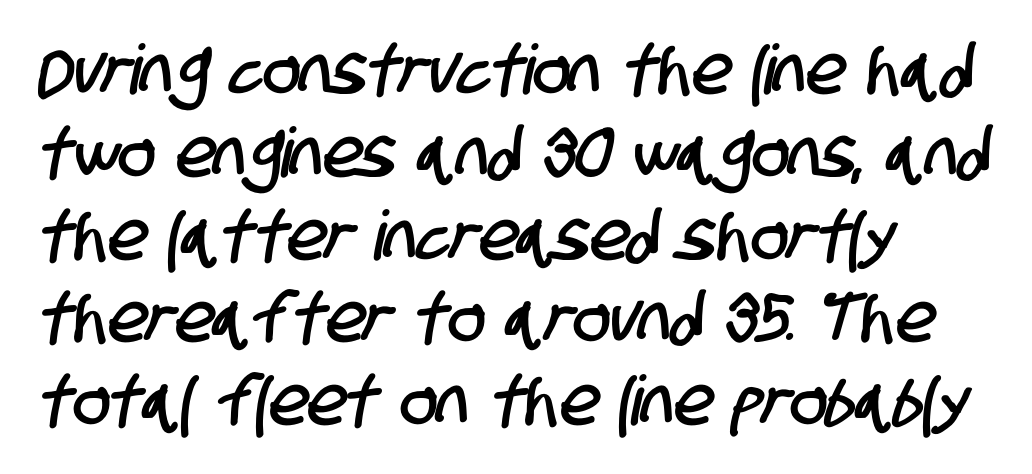
{"serif": "no", "width": "condensed", "stroke_contrast": "low", "x_height": "large", "monospaced": "no", "underline": "no", "align": "left", "line_spacing_ratio": 1.2, "letter_spacing": "normal", "letter_spacing_em": 0.0, "glyph_px": 69}
